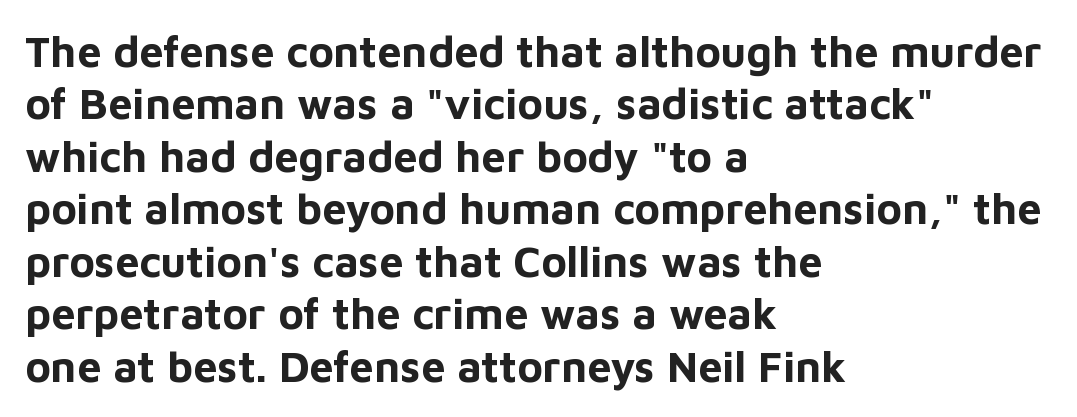
When letters stand straight like this, we call the style roman or upright. This rendering features lettering with no underline. As a designer I'd log this as weight 700, bold. These lines are rendered in a variable-pitch font.
